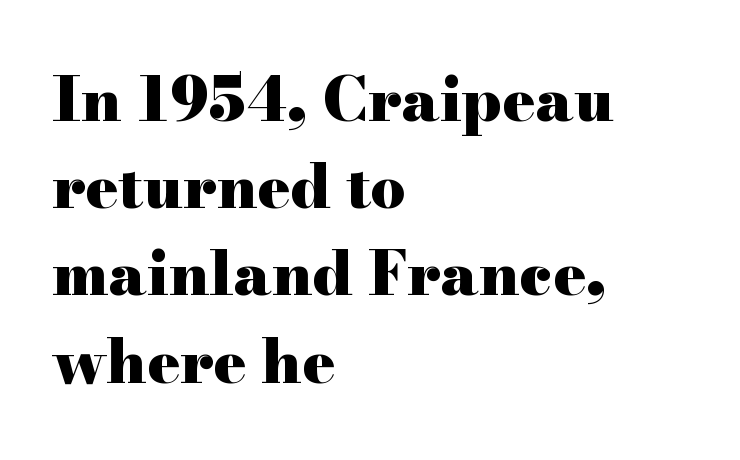
{"serif": "yes", "italic": "no", "bold": "yes", "weight": "heavy", "width": "wide", "stroke_contrast": "high", "x_height": "small", "monospaced": "no", "underline": "no", "align": "left", "line_spacing": "normal", "line_spacing_ratio": 1.43, "letter_spacing": "normal", "letter_spacing_em": 0.0, "glyph_px": 61}
